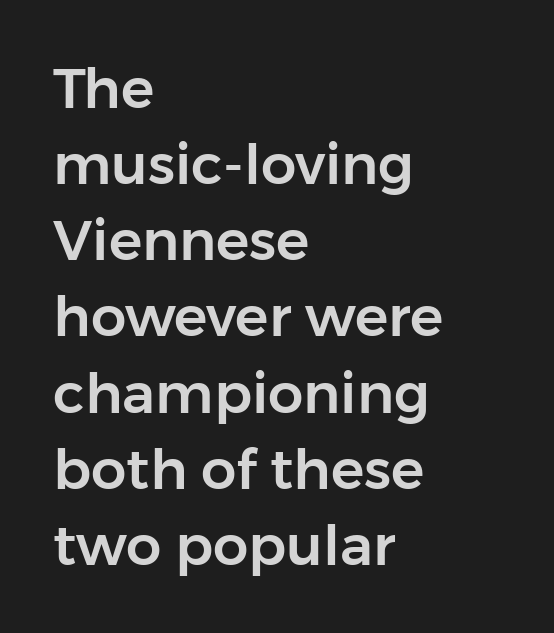
The image shows 56 px sans-serif type, upright; set left-aligned, normal line spacing (1.36x), normal letter spacing, not underlined; low stroke contrast and a medium x-height.
